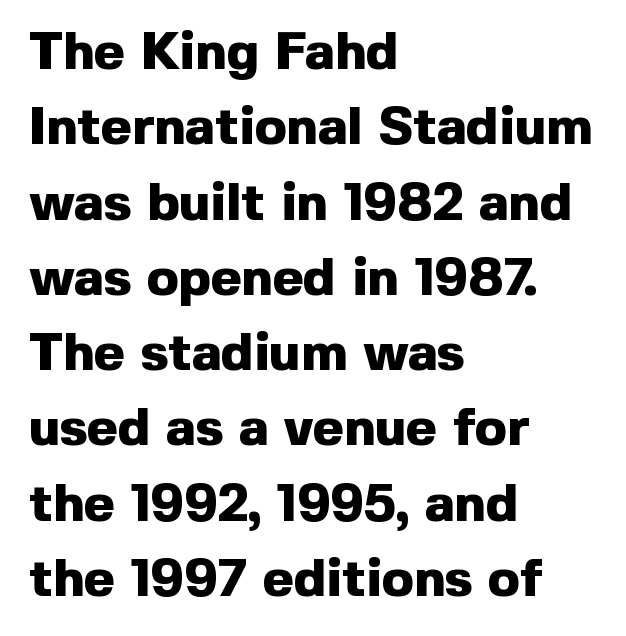
Q: Is the text bold? A: Yes.
Q: Is the text italic (slanted)? A: No, it is upright.
Q: Is the typeface a serif or a sans-serif typeface? A: Sans-serif.
Q: Is the text underlined? A: No.
Q: How is the paragraph aligned? A: Left-aligned.
Q: Is the spacing between letters normal or unusually wide? A: Normal.
Q: Is the spacing between lines tight, normal or loose? A: Normal.
Q: Width (condensed, normal, or wide)? A: Normal.
Q: x-height? A: Medium.
Q: Monospaced? A: No.
